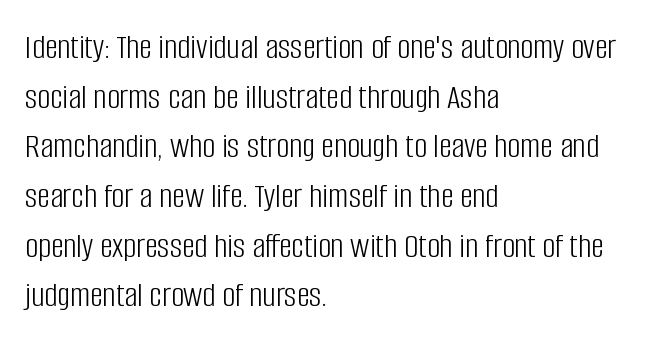
Q: Is the text bold? A: No.
Q: Is the text italic (slanted)? A: No, it is upright.
Q: Is the typeface a serif or a sans-serif typeface? A: Sans-serif.
Q: Is the text underlined? A: No.
Q: How is the paragraph aligned? A: Left-aligned.
Q: Is the spacing between letters normal or unusually wide? A: Normal.
Q: Is the spacing between lines tight, normal or loose? A: Normal.
Q: Width (condensed, normal, or wide)? A: Condensed.
Q: Stroke contrast? A: Low.
Q: x-height? A: Large.
Q: Monospaced? A: No.
